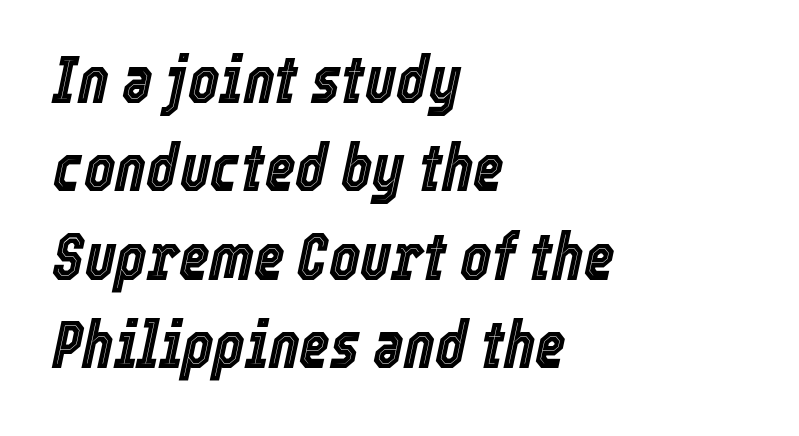
{"italic": "yes", "lean": "right", "slant_degrees": 12, "width": "condensed", "x_height": "medium", "monospaced": "no", "underline": "no", "align": "left", "line_spacing": "normal", "line_spacing_ratio": 1.34, "letter_spacing": "normal", "letter_spacing_em": 0.0, "glyph_px": 66}
